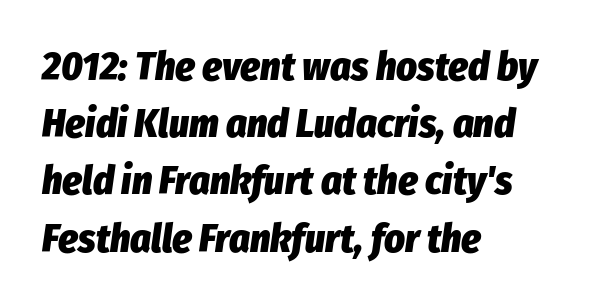
{"italic": "yes", "lean": "right", "slant_degrees": 8, "bold": "yes", "weight": "heavy", "width": "condensed", "stroke_contrast": "low", "x_height": "medium", "monospaced": "no", "underline": "no", "align": "left", "line_spacing": "normal", "line_spacing_ratio": 1.43, "letter_spacing": "normal", "letter_spacing_em": 0.0, "glyph_px": 40}
